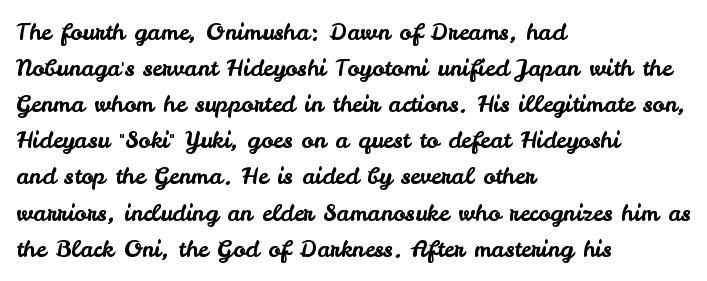
The image shows 23 px text type; set left-aligned, normal line spacing (1.57x), normal letter spacing, not underlined.
